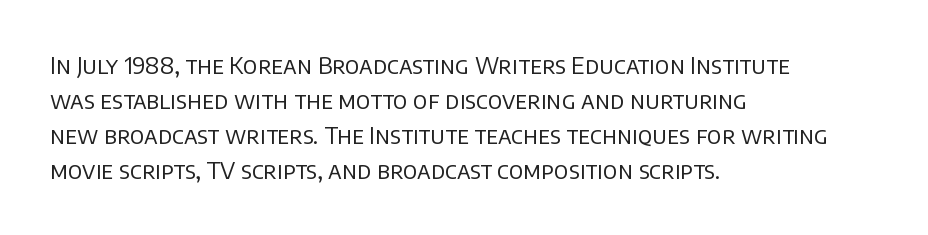
{"italic": "no", "bold": "no", "underline": "no", "align": "left", "line_spacing": "normal", "line_spacing_ratio": 1.52, "letter_spacing": "normal", "letter_spacing_em": 0.0, "glyph_px": 23}
